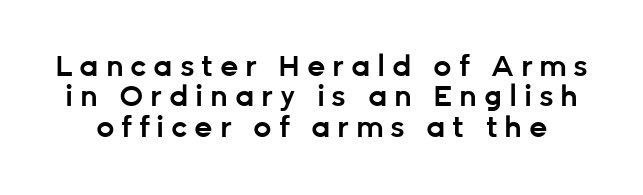
{"serif": "no", "italic": "no", "bold": "semi", "weight": "semibold", "width": "normal", "stroke_contrast": "low", "x_height": "medium", "monospaced": "no", "underline": "no", "line_spacing": "tight", "line_spacing_ratio": 1.05, "letter_spacing": "wide", "letter_spacing_em": 0.23, "glyph_px": 29}
